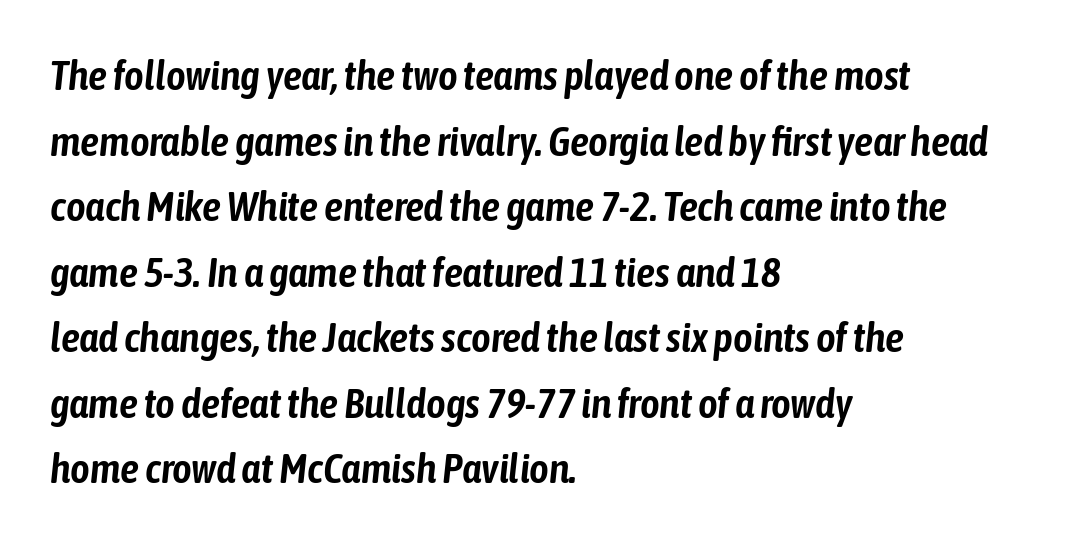
{"italic": "yes", "lean": "right", "slant_degrees": 6, "width": "condensed", "stroke_contrast": "low", "x_height": "medium", "monospaced": "no", "underline": "no", "align": "left", "line_spacing": "normal", "line_spacing_ratio": 1.56, "letter_spacing": "normal", "letter_spacing_em": 0.0, "glyph_px": 42}
